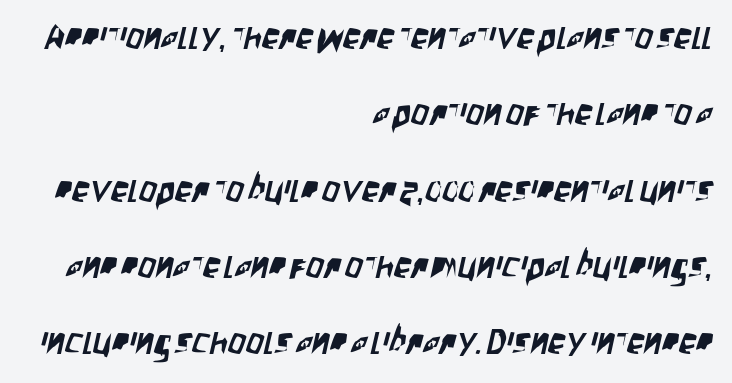
Q: Is the typeface a serif or a sans-serif typeface? A: Sans-serif.
Q: Is the text underlined? A: No.
Q: How is the paragraph aligned? A: Right-aligned.
Q: Is the spacing between letters normal or unusually wide? A: Normal.
Q: Is the spacing between lines tight, normal or loose? A: Loose.
Q: Width (condensed, normal, or wide)? A: Condensed.
Q: Stroke contrast? A: Low.
Q: x-height? A: Large.
Q: Monospaced? A: No.
